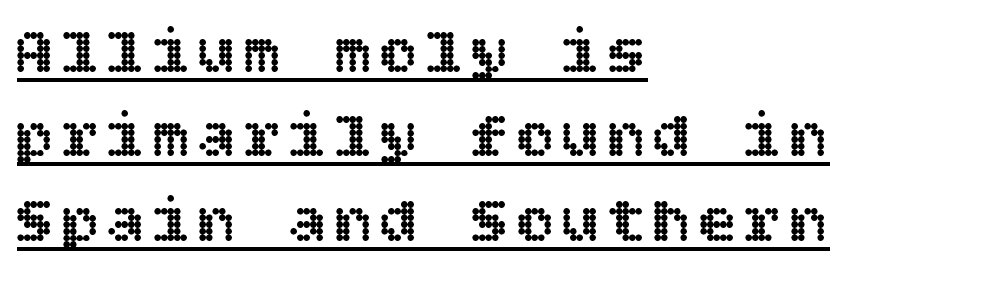
Vertical strokes here are truly vertical. Leading matches the norm, producing a regular column. The typesetter has applied underlining to the passage shown. Alignment: flush left.
